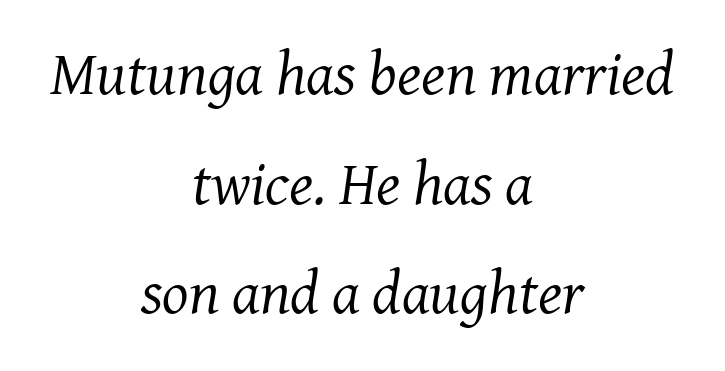
Q: Is the text bold? A: No.
Q: Is the text italic (slanted)? A: Yes, it leans right by about 8 degrees.
Q: Is the typeface a serif or a sans-serif typeface? A: Serif.
Q: Is the text underlined? A: No.
Q: How is the paragraph aligned? A: Centered.
Q: Is the spacing between letters normal or unusually wide? A: Normal.
Q: Width (condensed, normal, or wide)? A: Normal.
Q: Stroke contrast? A: Medium.
Q: x-height? A: Medium.
Q: Monospaced? A: No.
